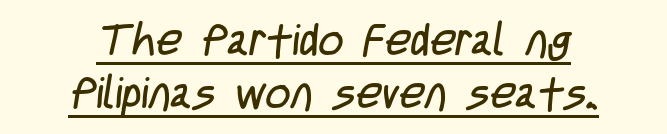
{"serif": "no", "bold": "no", "weight": "regular", "width": "condensed", "stroke_contrast": "low", "x_height": "large", "monospaced": "no", "underline": "yes", "align": "center", "line_spacing_ratio": 1.2, "letter_spacing": "normal", "letter_spacing_em": 0.0, "glyph_px": 44}
